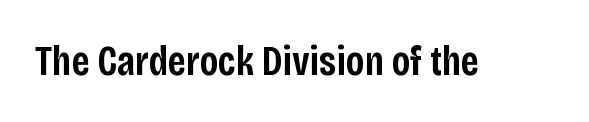
{"serif": "no", "italic": "no", "bold": "semi", "weight": "semibold", "width": "condensed", "stroke_contrast": "low", "x_height": "large", "monospaced": "no", "underline": "no", "letter_spacing": "normal", "letter_spacing_em": 0.0, "glyph_px": 42}
